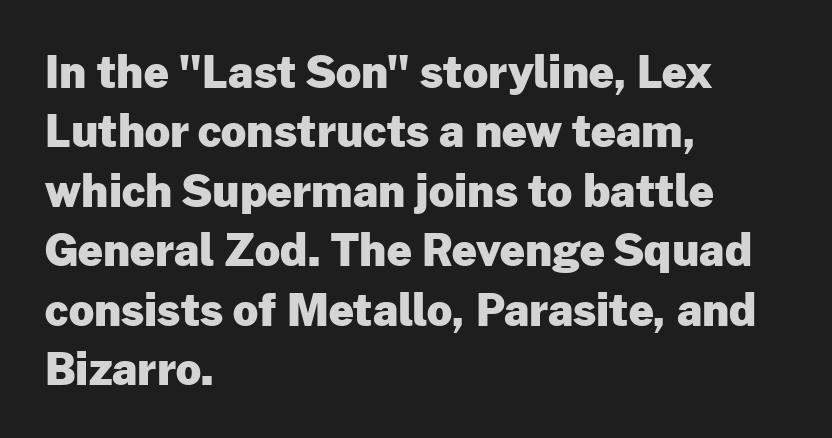
{"serif": "no", "italic": "no", "bold": "yes", "weight": "heavy", "width": "normal", "stroke_contrast": "low", "x_height": "medium", "monospaced": "no", "underline": "no", "align": "left", "line_spacing": "normal", "line_spacing_ratio": 1.35, "letter_spacing": "normal", "letter_spacing_em": 0.0, "glyph_px": 44}
